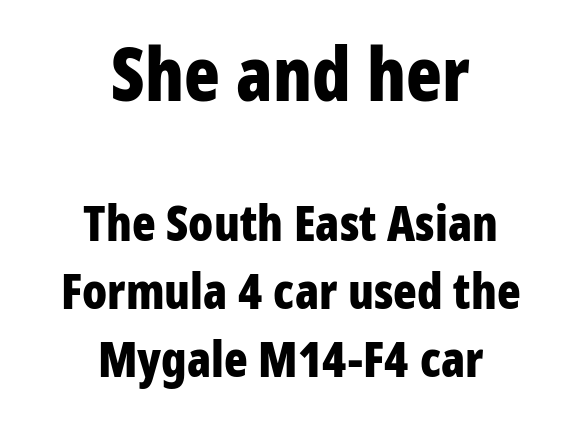
The image shows 74 px bold, condensed sans-serif type, upright; set centered, normal line spacing (1.38x), normal letter spacing, not underlined; the first (top) block is 1.51x larger; low stroke contrast and a medium x-height.
